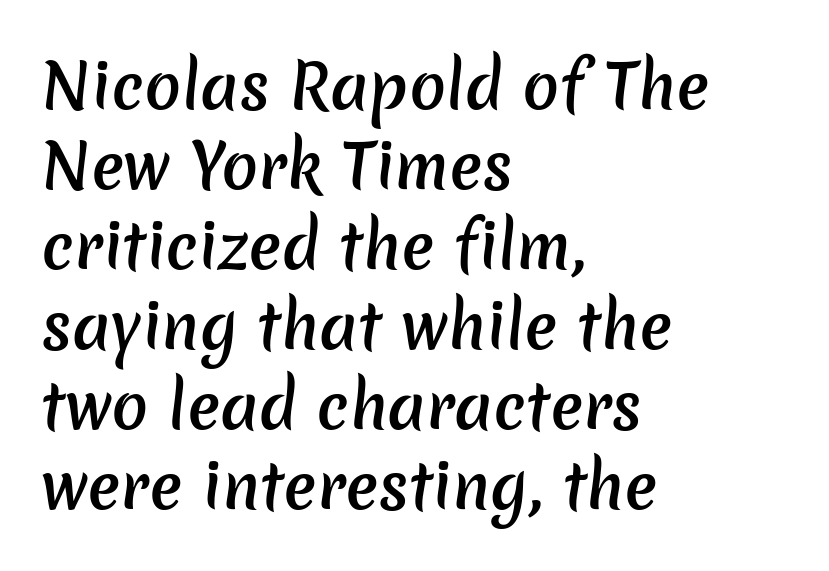
{"serif": "no", "bold": "semi", "weight": "semibold", "width": "normal", "stroke_contrast": "low", "x_height": "medium", "monospaced": "no", "underline": "no", "align": "left", "line_spacing": "normal", "line_spacing_ratio": 1.31, "letter_spacing": "normal", "letter_spacing_em": 0.0, "glyph_px": 61}
